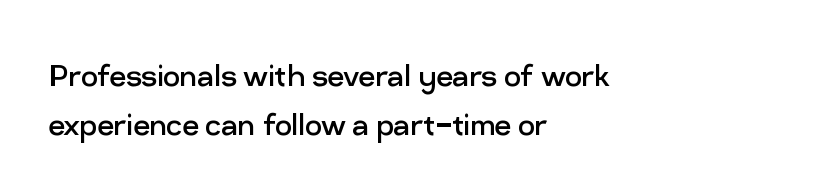
The image shows 37 px regular-weight sans-serif type, upright; set left-aligned, normal line spacing (1.32x), normal letter spacing, not underlined; low stroke contrast and a medium x-height.
